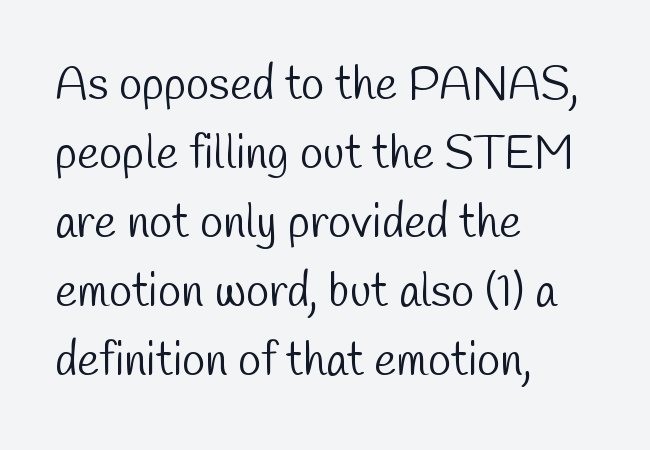
No word sits above an underline. No letter is thick-stroked: the sample isn't bold. The passage shown is typed in a proportional face where columns would drift. The ragged edge is on the right, which tells us the setting is flush left.
